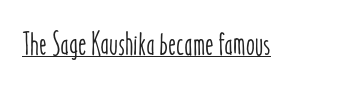
{"italic": "no", "width": "condensed", "stroke_contrast": "low", "x_height": "medium", "monospaced": "no", "underline": "yes", "letter_spacing": "normal", "letter_spacing_em": 0.0, "glyph_px": 32}
